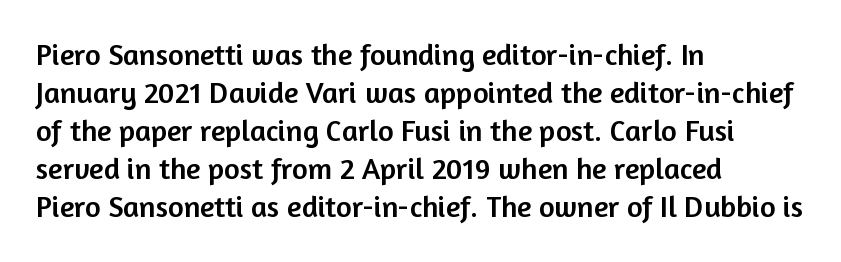
Is the letter spacing exaggerated? No — it looks like the ordinary default. The text block is weighted toward the left margin, trailing off unevenly rightward. Check where the strokes stop: nothing finishes them off — pure sans. If you drew a line through each stem, it would be perfectly vertical. Here the designer chose a conventional face with non-uniform glyph widths. Descenders are the only things crossing below the line.
